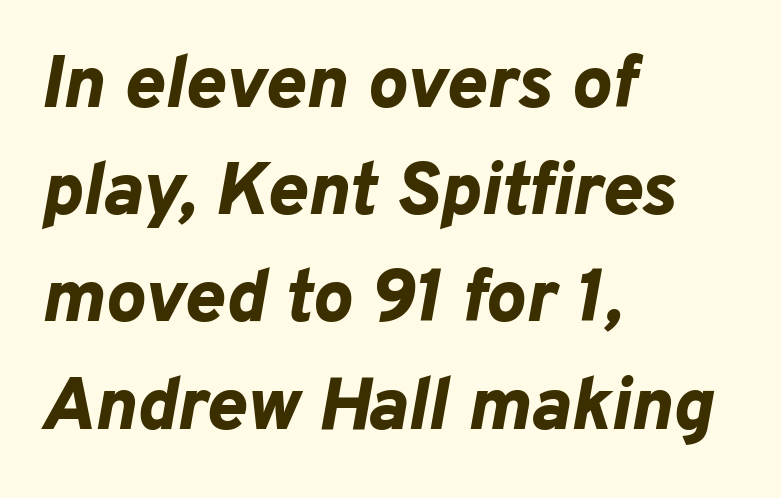
Where is the straight margin? On the left. Observe the ordinary spacing: letters are neighbours, not strangers. The rendering uses natural spacing where letterforms have individual widths. Heft: maximum for text — a bold. The string is rendered with underlining switched off.
